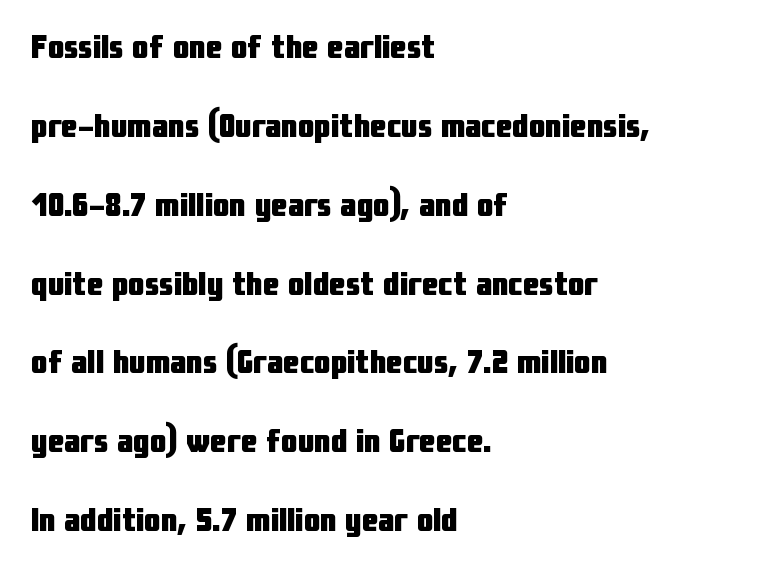
The rendering uses natural spacing where letterforms have individual widths. Loosely led — the rows are spread out. These lines are composed in type without serifs. Heavy, bold letterforms. Vertical strokes here are truly vertical.
